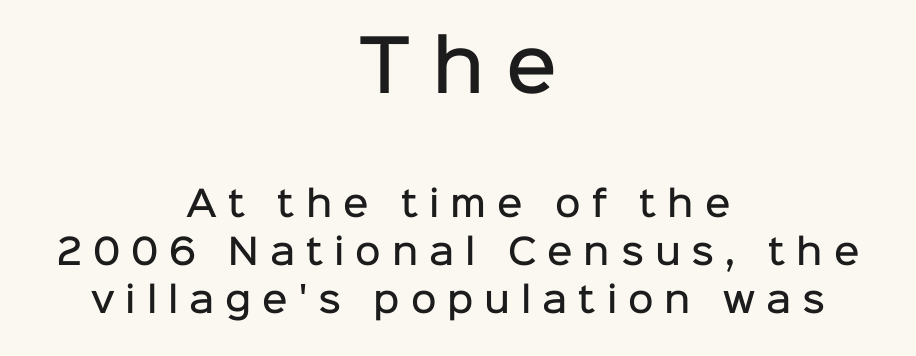
{"serif": "no", "italic": "no", "bold": "semi", "weight": "semibold", "width": "normal", "stroke_contrast": "low", "x_height": "medium", "monospaced": "no", "underline": "no", "align": "center", "line_spacing": "normal", "line_spacing_ratio": 1.37, "letter_spacing": "wide", "letter_spacing_em": 0.31, "larger_block": "first", "size_ratio": 2.0, "glyph_px": 70}
